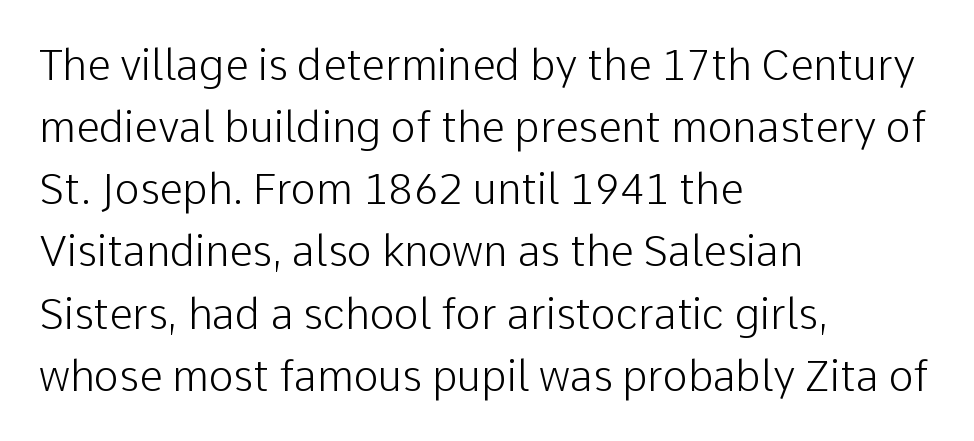
The image shows 42 px light sans-serif type, upright; set left-aligned, normal line spacing (1.48x), normal letter spacing, not underlined; low stroke contrast and a medium x-height.
